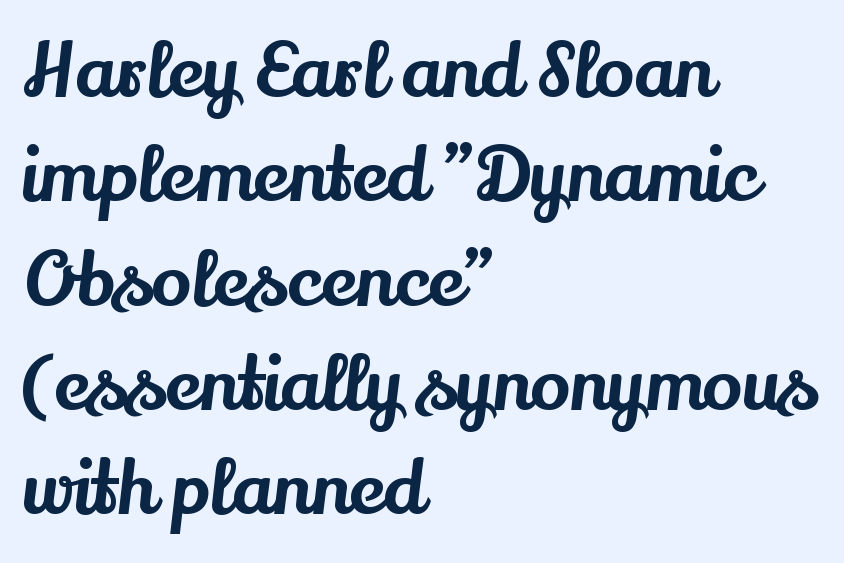
{"serif": "yes", "width": "normal", "stroke_contrast": "medium", "x_height": "small", "monospaced": "no", "underline": "no", "align": "left", "line_spacing": "normal", "line_spacing_ratio": 1.41, "letter_spacing": "normal", "letter_spacing_em": 0.0, "glyph_px": 74}
